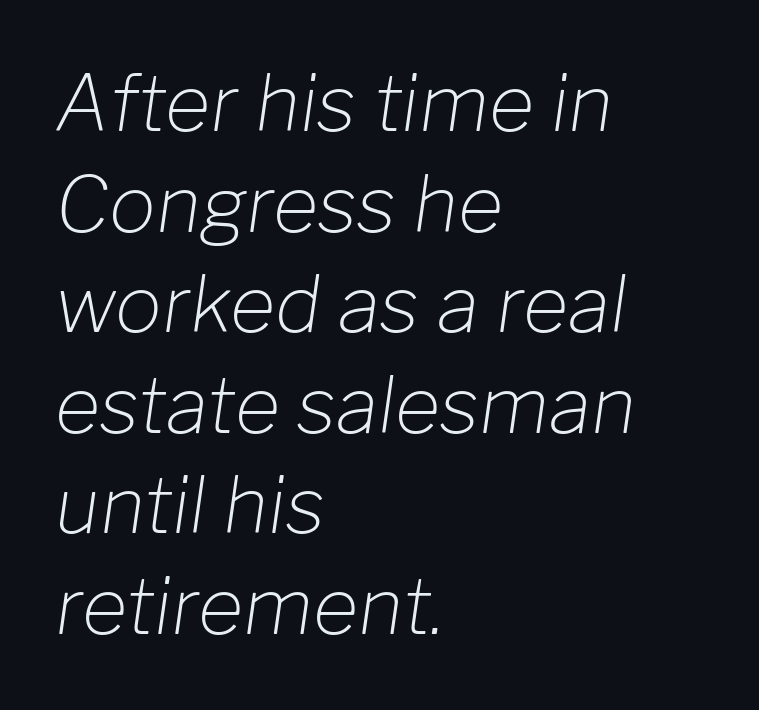
{"italic": "yes", "lean": "right", "slant_degrees": 8, "bold": "no", "weight": "light", "width": "normal", "stroke_contrast": "low", "x_height": "medium", "monospaced": "no", "underline": "no", "align": "left", "line_spacing": "normal", "line_spacing_ratio": 1.29, "letter_spacing": "normal", "letter_spacing_em": 0.0, "glyph_px": 78}
